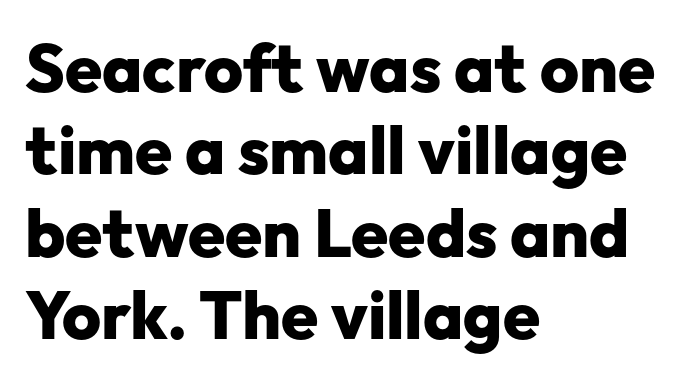
The image shows 67 px heavy sans-serif type, upright; set left-aligned, line spacing 1.23x, normal letter spacing, not underlined; low stroke contrast and a medium x-height.
